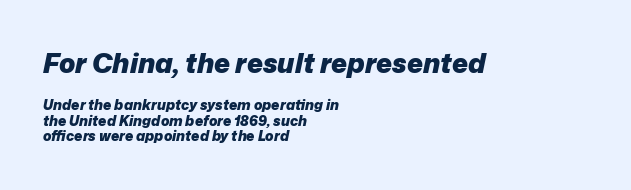
Q: Is the text bold? A: Yes.
Q: Is the text italic (slanted)? A: Yes, it leans right by about 12 degrees.
Q: Is the text underlined? A: No.
Q: How is the paragraph aligned? A: Left-aligned.
Q: Is the spacing between letters normal or unusually wide? A: Normal.
Q: Is the spacing between lines tight, normal or loose? A: Tight.
Q: Which block of text is set in a larger size, the first (top) or the second (bottom)? A: The first (top) one.
